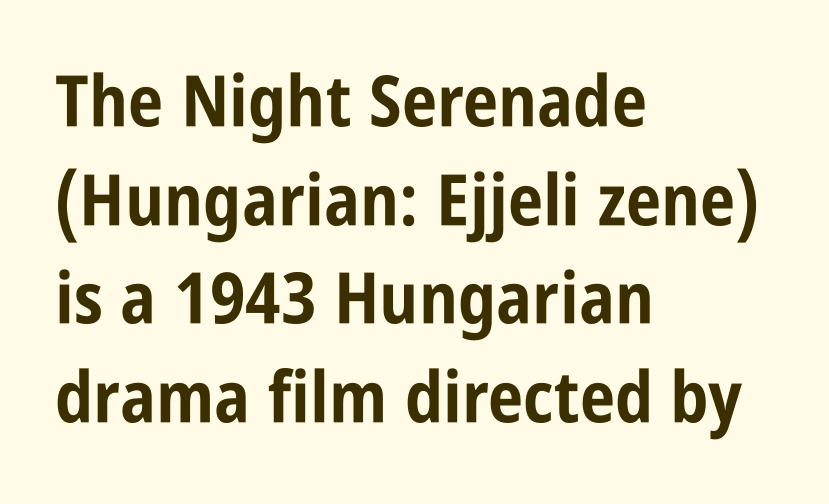
Bare-footed words on every line. This sample uses plain, unmodified letter spacing. A typesetter would call this leading conventional body-copy spacing. Every letter is thick-stroked: bold, no question.
